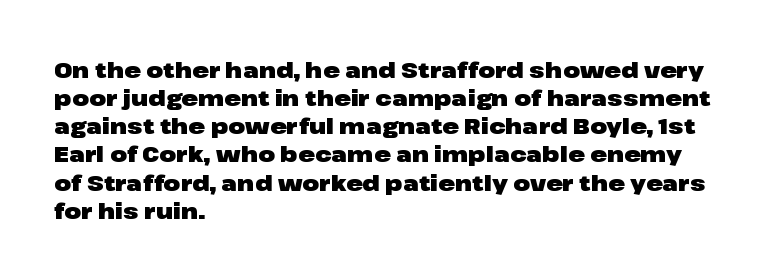
The passage is arranged the way most books set body copy — flush left. No word sits above an underline. Nobody touched the tracking dial on this one. Stroke thickness is high; the sample reads as a true bold.
